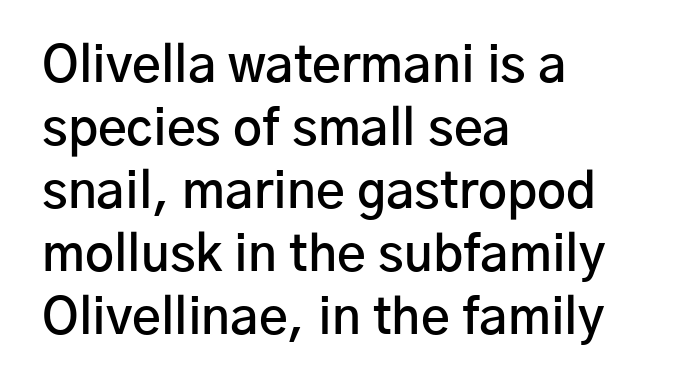
Strokes here are thickened, but only to semibold level. Posture: vertical. Spacing between characters is what you'd get straight out of the box. Serif or sans? Sans — the stroke terminals are bare. All the whitespace from short lines collects on the right.
